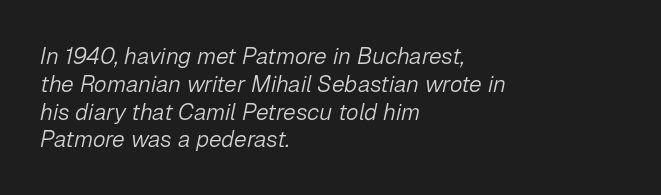
The image shows 23 px text type, italic (leaning right); set left-aligned, line spacing 1.21x, normal letter spacing, not underlined.
